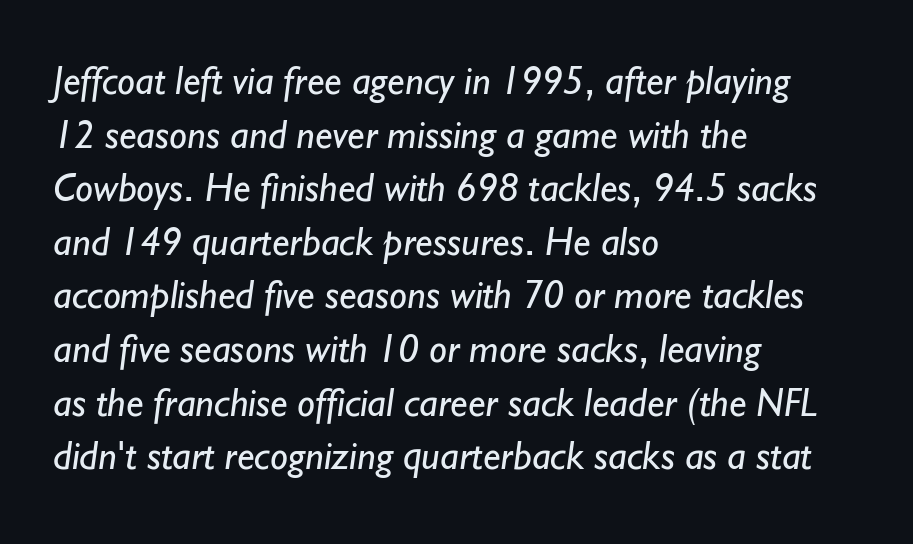
{"serif": "no", "bold": "no", "weight": "regular", "width": "normal", "stroke_contrast": "low", "x_height": "small", "monospaced": "no", "underline": "no", "align": "left", "line_spacing": "normal", "line_spacing_ratio": 1.34, "letter_spacing": "normal", "letter_spacing_em": 0.0, "glyph_px": 40}
